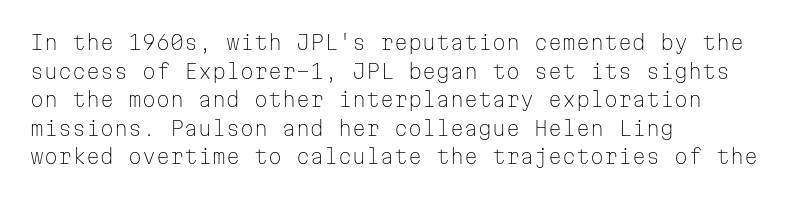
Honestly, the letter spacing is just normal — you wouldn't notice it. Every row of glyphs begins at an identical x-position on the left. The lettering holds an erect, upright posture throughout. A typesetter would call this leading conventional body-copy spacing.
